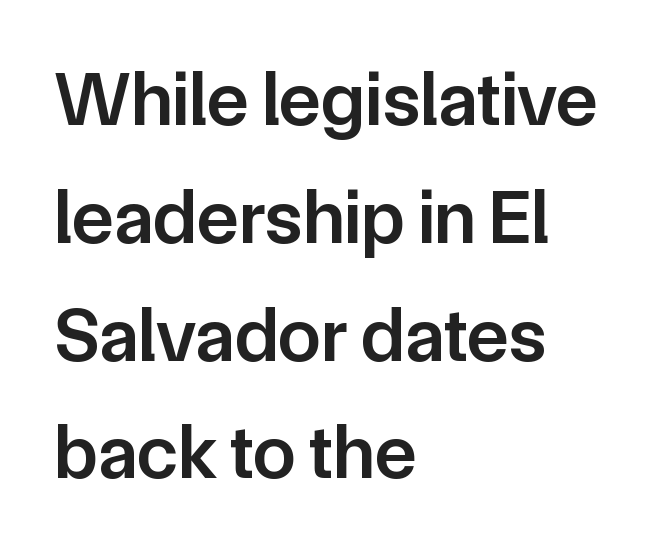
{"serif": "no", "italic": "no", "bold": "semi", "weight": "semibold", "width": "normal", "stroke_contrast": "low", "x_height": "medium", "monospaced": "no", "underline": "no", "align": "left", "line_spacing": "normal", "line_spacing_ratio": 1.53, "letter_spacing": "normal", "letter_spacing_em": 0.0, "glyph_px": 77}
